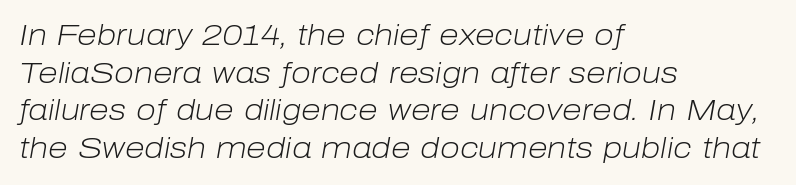
{"italic": "yes", "lean": "right", "slant_degrees": 10, "bold": "no", "weight": "light", "width": "normal", "stroke_contrast": "low", "x_height": "medium", "monospaced": "no", "underline": "no", "align": "left", "line_spacing": "normal", "line_spacing_ratio": 1.3, "letter_spacing": "normal", "letter_spacing_em": 0.0, "glyph_px": 29}
